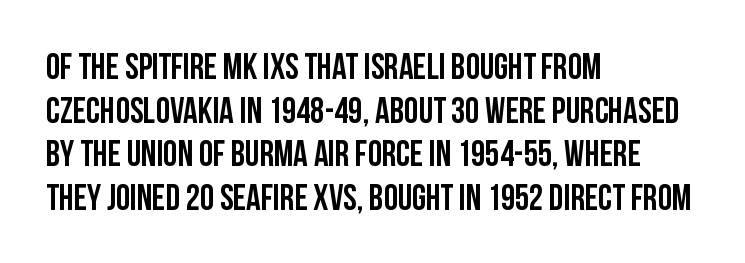
The passage is arranged the way most books set body copy — flush left. Each word holds together tightly as a unit, with standard inter-letter gaps. The rendering shows plain stroke endings on the letterforms — a sans-serif design. The foot of each line stays bare and open. When letters stand straight like this, we call the style roman or upright.
